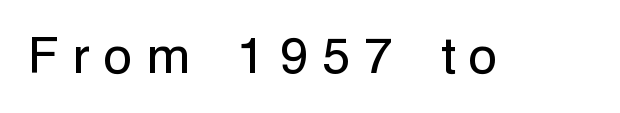
Q: Is the text bold? A: No.
Q: Is the text italic (slanted)? A: No, it is upright.
Q: Is the typeface a serif or a sans-serif typeface? A: Sans-serif.
Q: Is the text underlined? A: No.
Q: Is the spacing between letters normal or unusually wide? A: Unusually wide.
Q: Width (condensed, normal, or wide)? A: Normal.
Q: Stroke contrast? A: Low.
Q: x-height? A: Medium.
Q: Monospaced? A: No.
